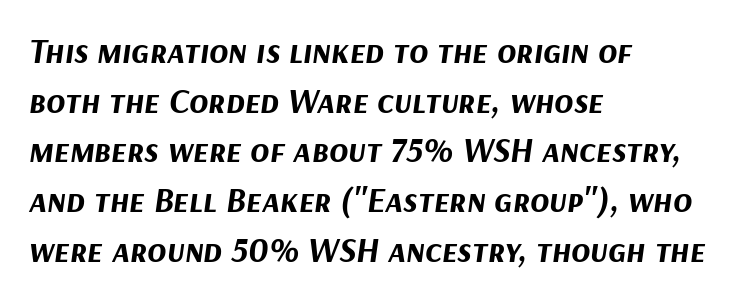
Set as a true bold cut, around the 700 mark. This block has exactly the height ordinary leading produces. Tracking here is standard; glyphs follow each other at the usual distance. This sample is left-justified, so line endings fall wherever the words run out.
